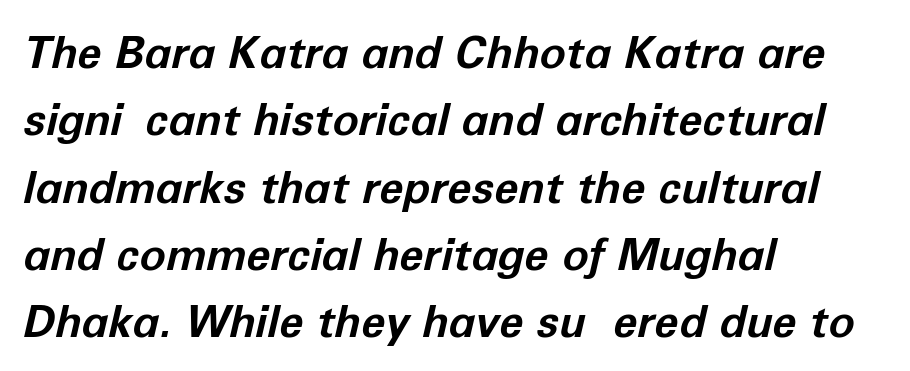
Q: Is the text bold? A: Yes.
Q: Is the text italic (slanted)? A: Yes, it leans right by about 12 degrees.
Q: Is the text underlined? A: No.
Q: How is the paragraph aligned? A: Left-aligned.
Q: Is the spacing between letters normal or unusually wide? A: Normal.
Q: Is the spacing between lines tight, normal or loose? A: Normal.
Q: Width (condensed, normal, or wide)? A: Normal.
Q: Stroke contrast? A: Low.
Q: x-height? A: Medium.
Q: Monospaced? A: No.
